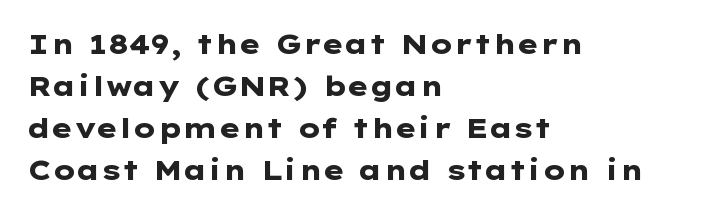
The image shows 27 px bold type, upright; set left-aligned, normal line spacing (1.56x), normal letter spacing, not underlined.
